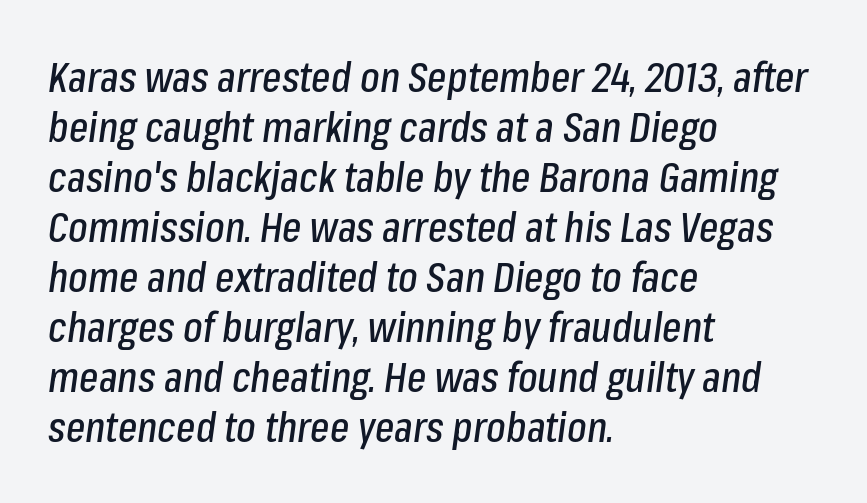
{"italic": "yes", "lean": "right", "slant_degrees": 8, "width": "condensed", "stroke_contrast": "low", "x_height": "medium", "monospaced": "no", "underline": "no", "align": "left", "line_spacing_ratio": 1.22, "letter_spacing": "normal", "letter_spacing_em": 0.0, "glyph_px": 41}
